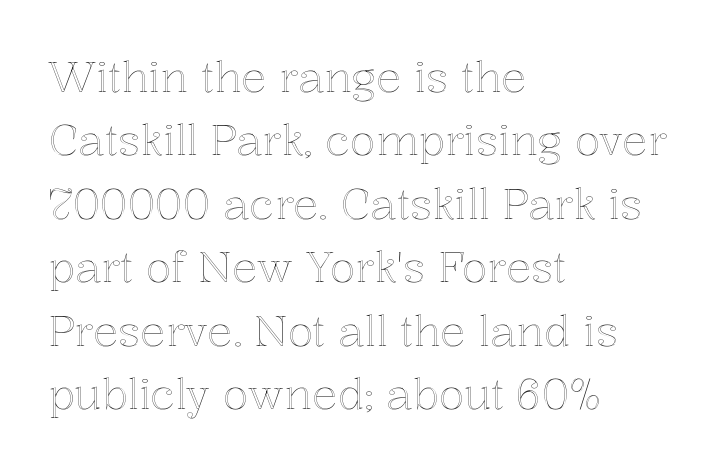
The image shows 42 px text type, upright; set left-aligned, normal line spacing (1.51x), normal letter spacing, not underlined; a medium x-height.
